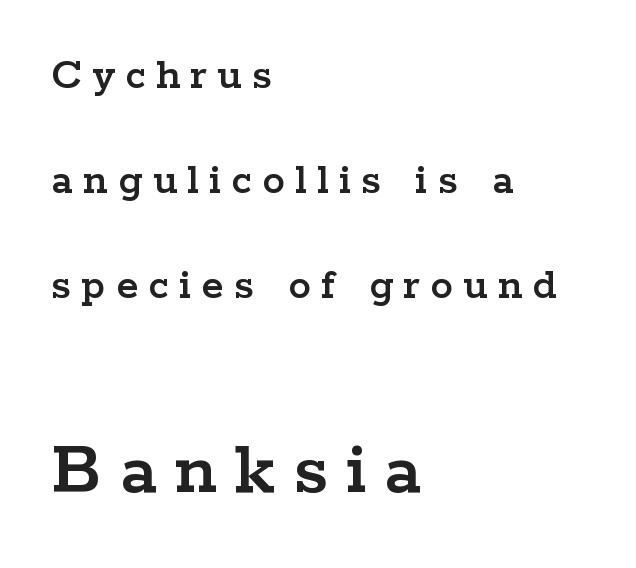
The image shows 78 px wide serif type, upright; set left-aligned, loose line spacing (2.33x), unusually wide letter spacing (+0.23 em), not underlined; the second (bottom) block is 1.73x larger; low stroke contrast and a medium x-height.
